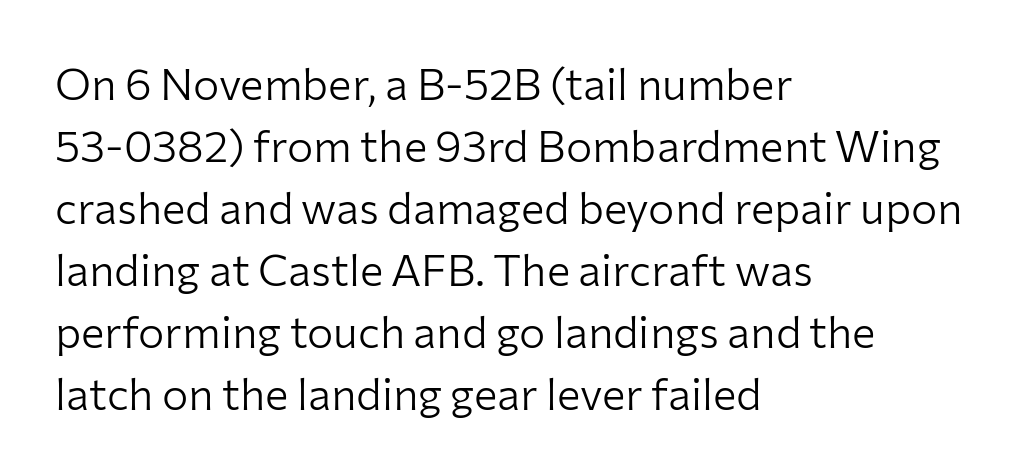
The image shows 44 px light sans-serif type, upright; set left-aligned, normal line spacing (1.41x), normal letter spacing, not underlined; low stroke contrast and a medium x-height.
